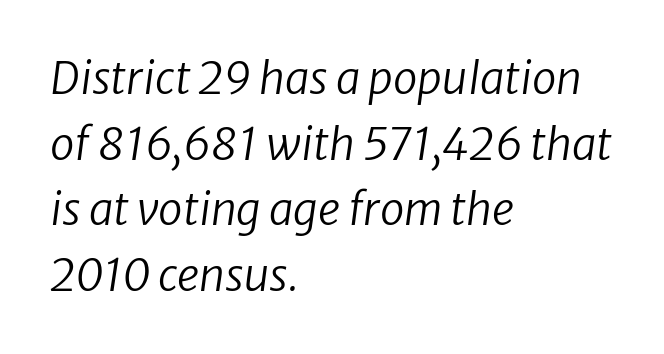
Q: Is the text bold? A: No.
Q: Is the typeface a serif or a sans-serif typeface? A: Sans-serif.
Q: Is the text underlined? A: No.
Q: How is the paragraph aligned? A: Left-aligned.
Q: Is the spacing between letters normal or unusually wide? A: Normal.
Q: Is the spacing between lines tight, normal or loose? A: Normal.
Q: Width (condensed, normal, or wide)? A: Normal.
Q: Stroke contrast? A: Low.
Q: x-height? A: Medium.
Q: Monospaced? A: No.
